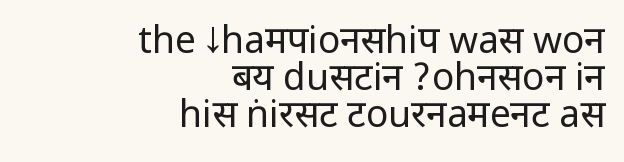
Clear beneath every line of the passage. Rows of type sit shoulder to shoulder in the vertical direction. I'd call this a sans setting — the letters go barefoot. This sample uses plain, unmodified letter spacing.
